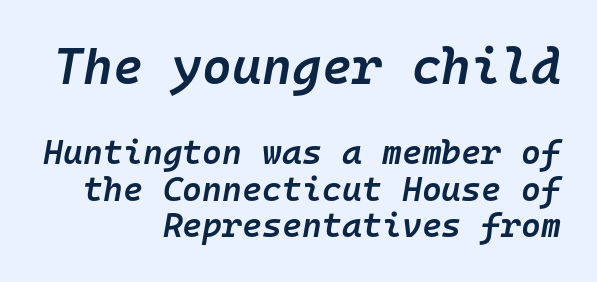
{"italic": "yes", "lean": "right", "slant_degrees": 10, "bold": "semi", "weight": "semibold", "width": "normal", "stroke_contrast": "low", "x_height": "medium", "monospaced": "yes", "underline": "no", "align": "right", "line_spacing": "tight", "line_spacing_ratio": 1.08, "letter_spacing": "normal", "letter_spacing_em": 0.0, "larger_block": "first", "size_ratio": 1.5, "glyph_px": 51}
